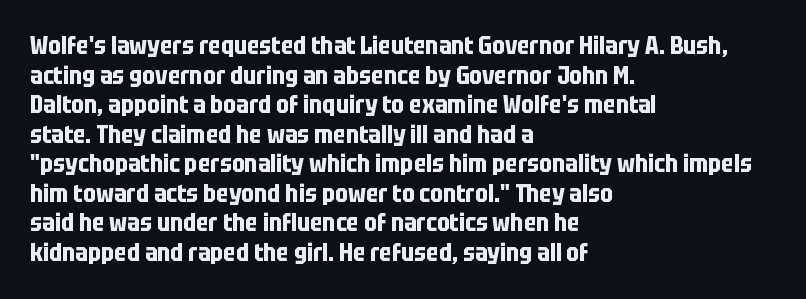
{"italic": "no", "bold": "yes", "underline": "no", "align": "left", "line_spacing_ratio": 1.23, "letter_spacing": "normal", "letter_spacing_em": 0.0, "glyph_px": 24}
